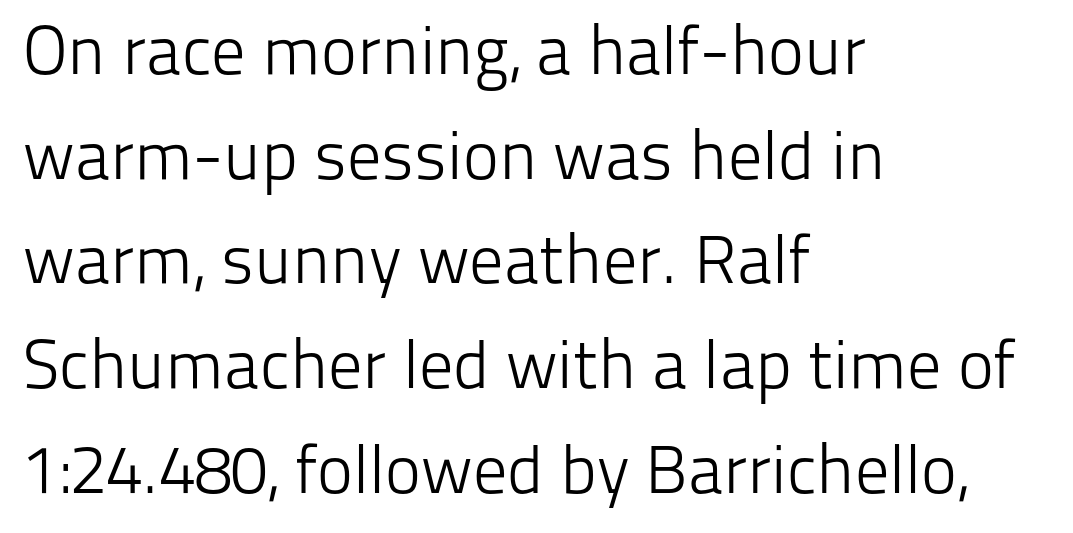
{"serif": "no", "italic": "no", "bold": "no", "weight": "light", "width": "normal", "stroke_contrast": "low", "x_height": "medium", "monospaced": "no", "underline": "no", "align": "left", "line_spacing": "normal", "line_spacing_ratio": 1.54, "letter_spacing": "normal", "letter_spacing_em": 0.0, "glyph_px": 68}
